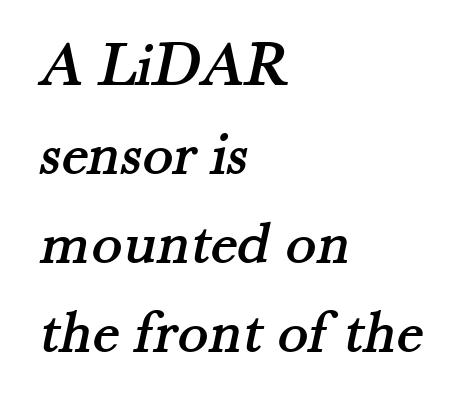
Notice how descenders clear the ascenders below comfortably — that's standard leading. Note the varied advance widths — an 'i' is clearly narrower than an 'm'. Does the copy run flush right? No — it runs flush left. The typeface chosen for these lines features serifs. The specimen omits any rule beneath the text block's lines. The tracking reads as untouched default to a designer's eye.
